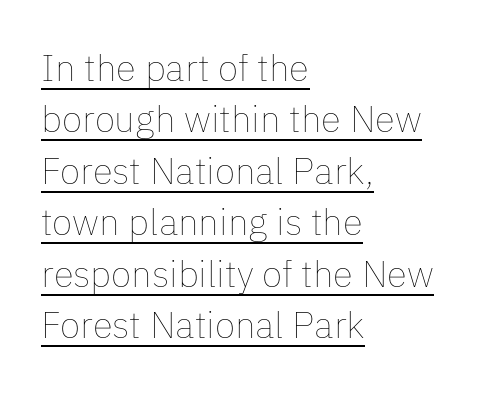
Q: Is the text bold? A: No.
Q: Is the text italic (slanted)? A: No, it is upright.
Q: Is the text underlined? A: Yes.
Q: How is the paragraph aligned? A: Left-aligned.
Q: Is the spacing between letters normal or unusually wide? A: Normal.
Q: Is the spacing between lines tight, normal or loose? A: Normal.
Q: Width (condensed, normal, or wide)? A: Normal.
Q: Stroke contrast? A: Low.
Q: x-height? A: Medium.
Q: Monospaced? A: No.
